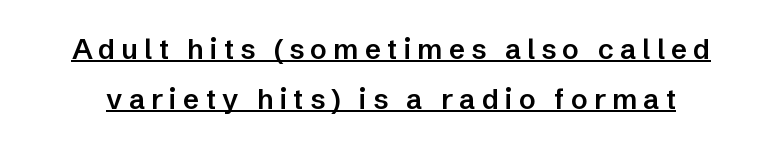
{"serif": "no", "italic": "no", "bold": "semi", "weight": "semibold", "width": "normal", "stroke_contrast": "low", "x_height": "medium", "monospaced": "no", "underline": "yes", "line_spacing_ratio": 1.78, "letter_spacing": "wide", "letter_spacing_em": 0.22, "glyph_px": 28}
